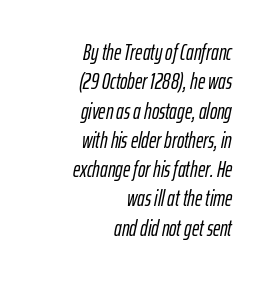
Regular leading. The zone under the glyphs is completely vacant. Casual observation: everything's shoved over to the right. Tracking value appears to be zero — textbook default spacing. Italic: yes, the glyphs are oblique.
